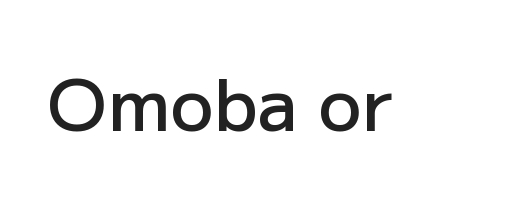
{"serif": "no", "italic": "no", "bold": "semi", "weight": "semibold", "width": "normal", "stroke_contrast": "low", "x_height": "medium", "monospaced": "no", "underline": "no", "letter_spacing": "normal", "letter_spacing_em": 0.0, "glyph_px": 72}
